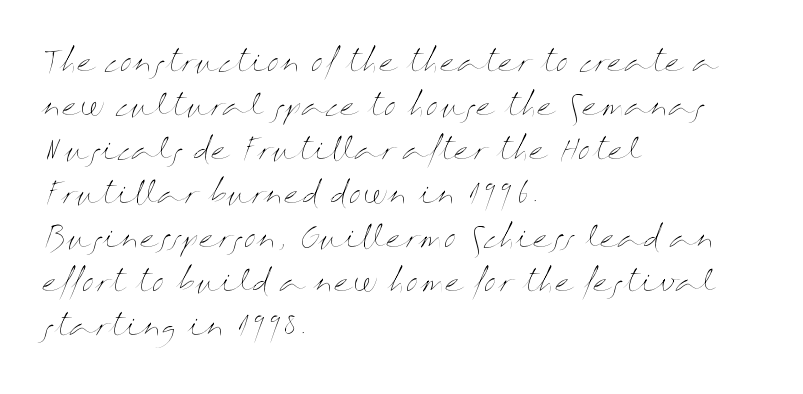
{"bold": "no", "weight": "thin", "width": "wide", "stroke_contrast": "medium", "x_height": "medium", "monospaced": "no", "underline": "no", "align": "left", "line_spacing": "normal", "line_spacing_ratio": 1.57, "letter_spacing": "normal", "letter_spacing_em": 0.0, "glyph_px": 28}
